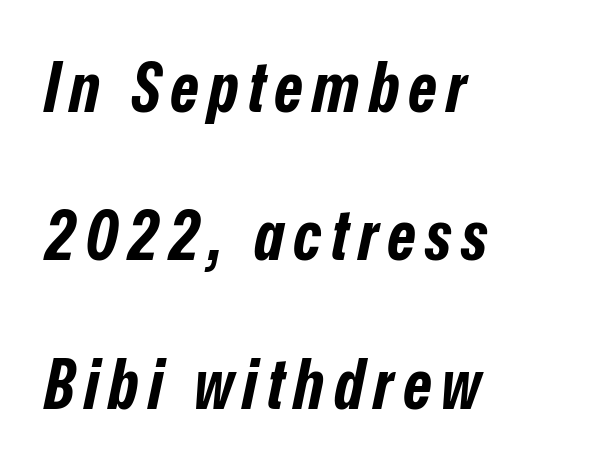
The image shows 69 px bold, condensed type, italic (leaning right); set left-aligned, loose line spacing (2.15x), not underlined; low stroke contrast and a medium x-height.
